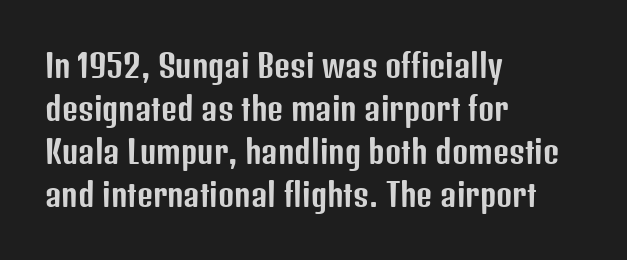
Do the letters lean? They stand straight. You could call the tracking neutral — neither tight nor loose. Any mark beneath the type? The region is blank. Students, observe: this is what conventionally led text looks like. Reading down the block, your eye returns to a fixed left position each line.
